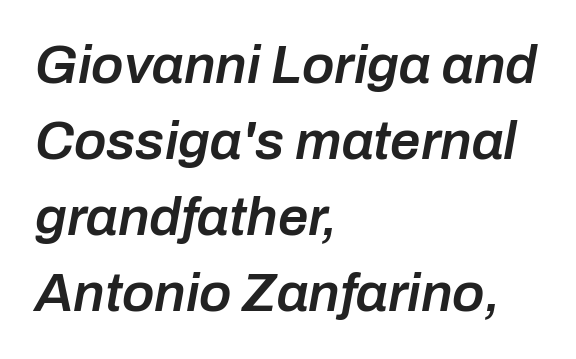
Horizontal bands of white between lines are of average thickness. Think of a printed novel: that variable character pitch is what you see here. The paragraph has a hard left edge and a soft right edge. Underlining? Definitely not there. As a designer I'd log this as weight 600, semibold. The passage shown has conventional tracking throughout.
